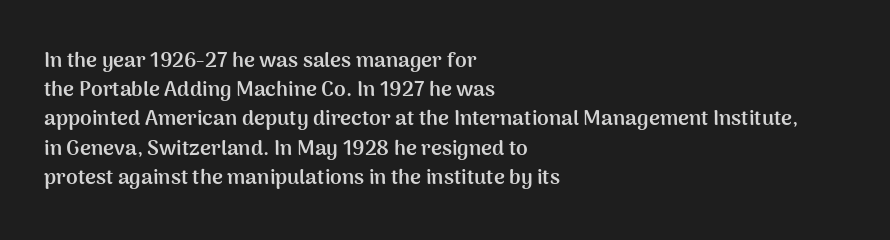
{"italic": "no", "bold": "yes", "underline": "no", "align": "left", "line_spacing": "normal", "line_spacing_ratio": 1.39, "letter_spacing": "normal", "letter_spacing_em": 0.0, "glyph_px": 21}
